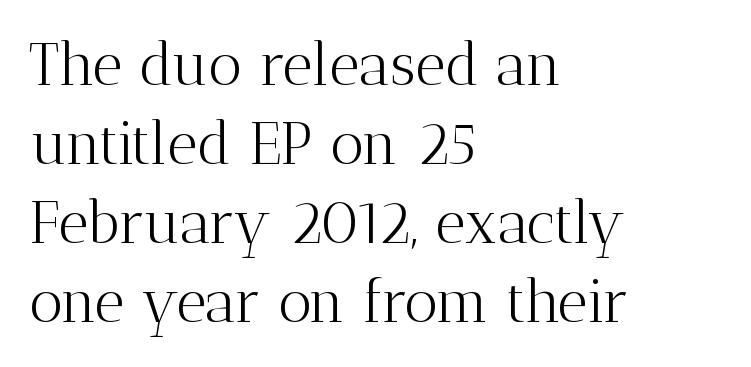
Q: Is the text bold? A: No.
Q: Is the text italic (slanted)? A: No, it is upright.
Q: Is the typeface a serif or a sans-serif typeface? A: Serif.
Q: Is the text underlined? A: No.
Q: How is the paragraph aligned? A: Left-aligned.
Q: Is the spacing between letters normal or unusually wide? A: Normal.
Q: Is the spacing between lines tight, normal or loose? A: Normal.
Q: Width (condensed, normal, or wide)? A: Normal.
Q: Stroke contrast? A: Medium.
Q: x-height? A: Medium.
Q: Monospaced? A: No.
